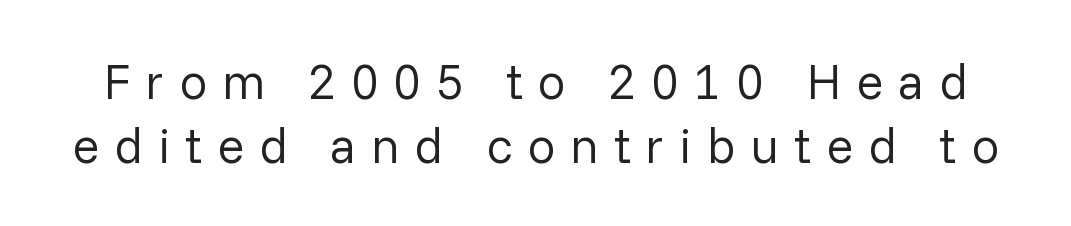
The image shows 50 px regular-weight sans-serif type, upright; set normal line spacing (1.29x), unusually wide letter spacing (+0.3 em), not underlined; low stroke contrast and a medium x-height.
